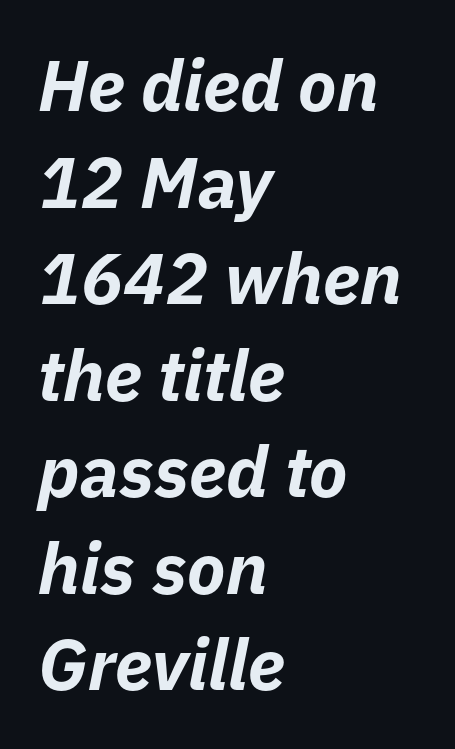
Q: Is the text bold? A: Yes.
Q: Is the text italic (slanted)? A: Yes, it leans right by about 11 degrees.
Q: Is the text underlined? A: No.
Q: How is the paragraph aligned? A: Left-aligned.
Q: Is the spacing between letters normal or unusually wide? A: Normal.
Q: Is the spacing between lines tight, normal or loose? A: Normal.
Q: Width (condensed, normal, or wide)? A: Normal.
Q: Stroke contrast? A: Low.
Q: x-height? A: Medium.
Q: Monospaced? A: No.
